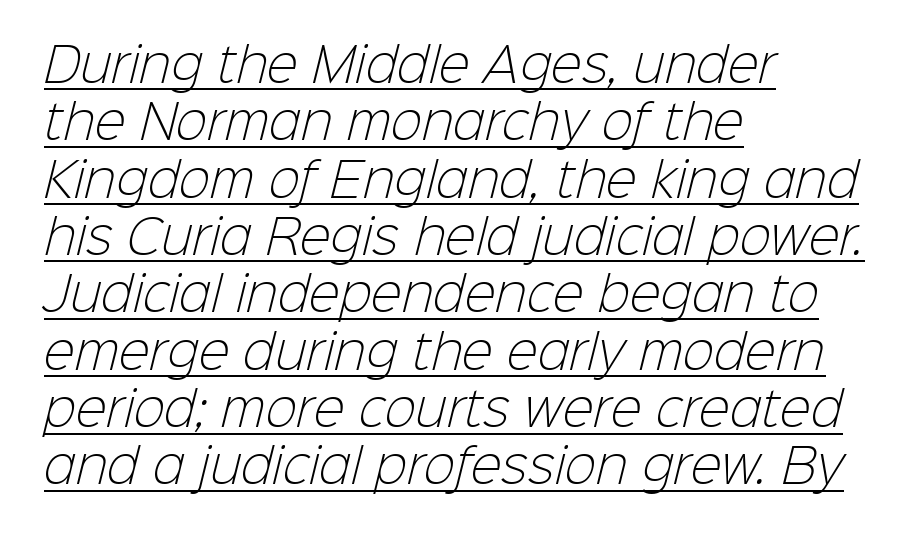
Q: Is the text bold? A: No.
Q: Is the typeface a serif or a sans-serif typeface? A: Sans-serif.
Q: Is the text underlined? A: Yes.
Q: How is the paragraph aligned? A: Left-aligned.
Q: Is the spacing between letters normal or unusually wide? A: Normal.
Q: Width (condensed, normal, or wide)? A: Normal.
Q: Stroke contrast? A: Low.
Q: x-height? A: Medium.
Q: Monospaced? A: No.
